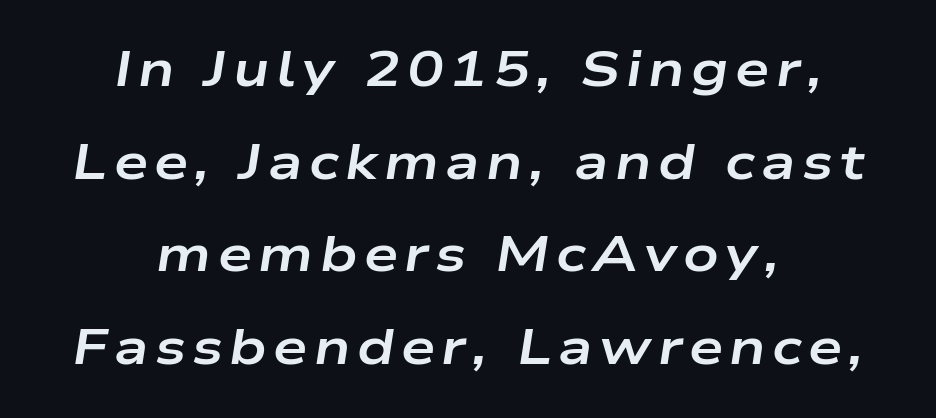
Chunky letters — that's bold for sure. The specimen omits any rule beneath the text block's lines. The compositor balanced each line on the midline. The typography opts for an oblique posture over an upright one. Is this a fixed-width face? No — the glyphs have proportional, varying widths.
